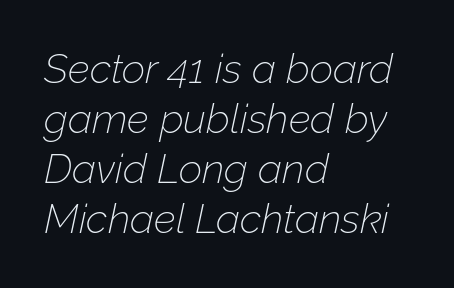
The image shows 41 px thin type, italic (leaning right); set left-aligned, line spacing 1.22x, normal letter spacing, not underlined; low stroke contrast and a medium x-height.
